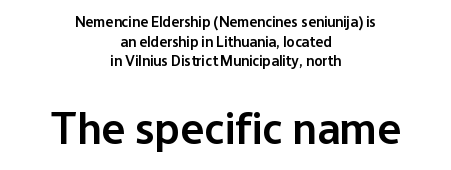
{"serif": "no", "italic": "no", "bold": "semi", "weight": "semibold", "width": "normal", "stroke_contrast": "low", "x_height": "medium", "monospaced": "no", "underline": "no", "align": "center", "line_spacing": "normal", "line_spacing_ratio": 1.31, "letter_spacing": "normal", "letter_spacing_em": 0.0, "larger_block": "second", "size_ratio": 3.0, "glyph_px": 45}
